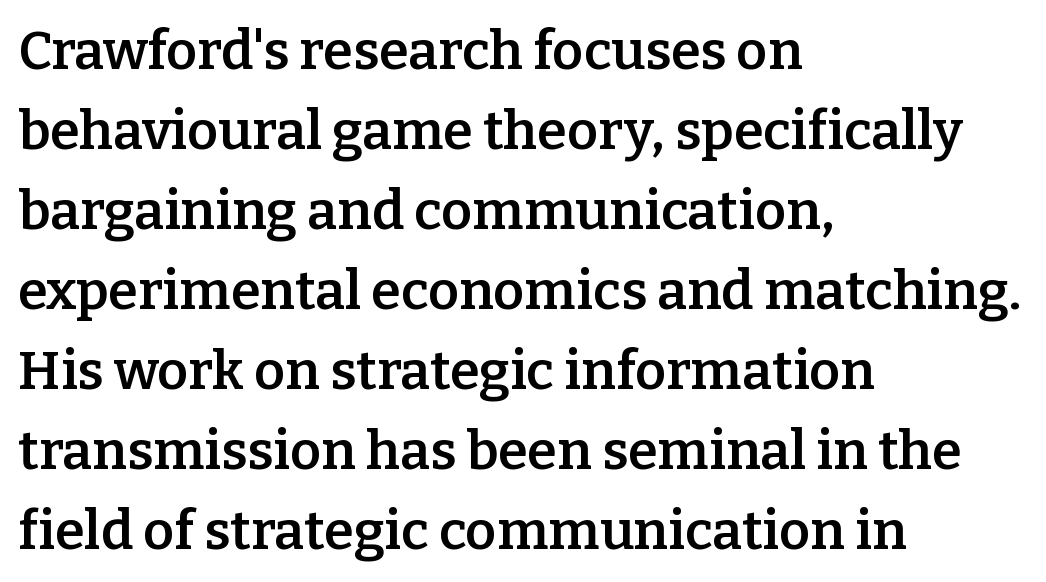
The image shows 54 px semibold serif type, upright; set left-aligned, normal line spacing (1.48x), normal letter spacing, not underlined; low stroke contrast and a medium x-height.
